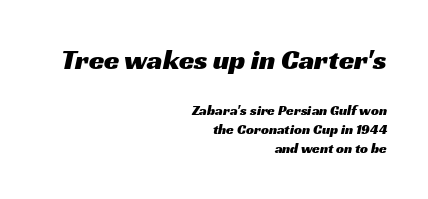
Q: Is the typeface a serif or a sans-serif typeface? A: Sans-serif.
Q: Is the text underlined? A: No.
Q: How is the paragraph aligned? A: Right-aligned.
Q: Is the spacing between letters normal or unusually wide? A: Normal.
Q: Is the spacing between lines tight, normal or loose? A: Normal.
Q: Which block of text is set in a larger size, the first (top) or the second (bottom)? A: The first (top) one.
Q: Width (condensed, normal, or wide)? A: Wide.
Q: Stroke contrast? A: Medium.
Q: x-height? A: Medium.
Q: Monospaced? A: No.
